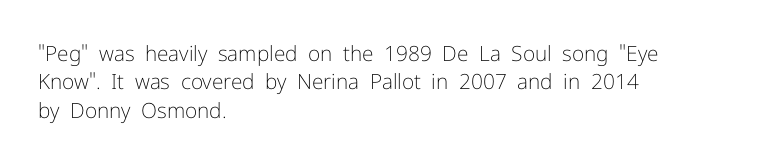
Evenly set lines give the paragraph a standard silhouette. Students, note that the glyphs here touch the page at normal intervals. In terms of posture, this sample is upright. Typeset ragged right — the left edge is the straight one.
